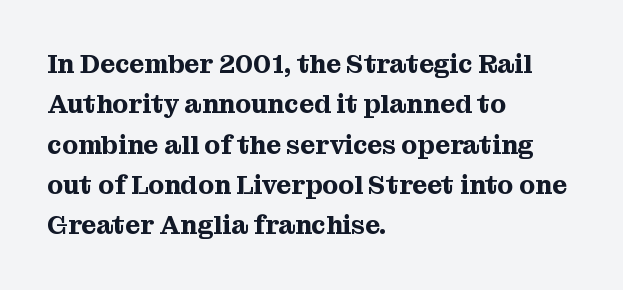
This rendering uses left alignment, leaving the right contour irregular. The vertical gap from one line to the next is medium. The space beneath each line is pristine and unruled. Does extra space separate the letters? No, they use regular spacing. Every character sits straight up, as roman type does.
